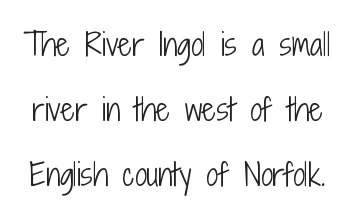
The image shows 30 px light, condensed sans-serif type, upright; set loose line spacing (2.17x), normal letter spacing, not underlined; low stroke contrast and a medium x-height.
